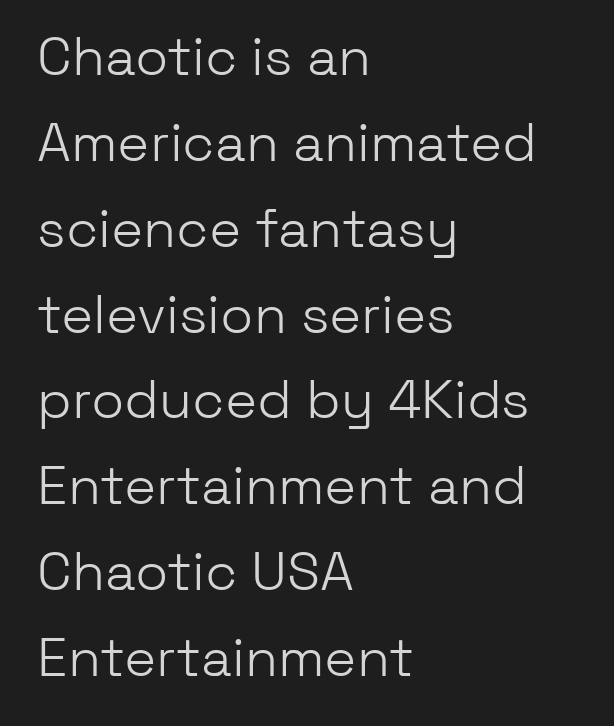
{"serif": "no", "italic": "no", "bold": "no", "weight": "light", "width": "normal", "stroke_contrast": "low", "x_height": "medium", "monospaced": "no", "underline": "no", "align": "left", "line_spacing": "normal", "line_spacing_ratio": 1.59, "letter_spacing": "normal", "letter_spacing_em": 0.0, "glyph_px": 54}
